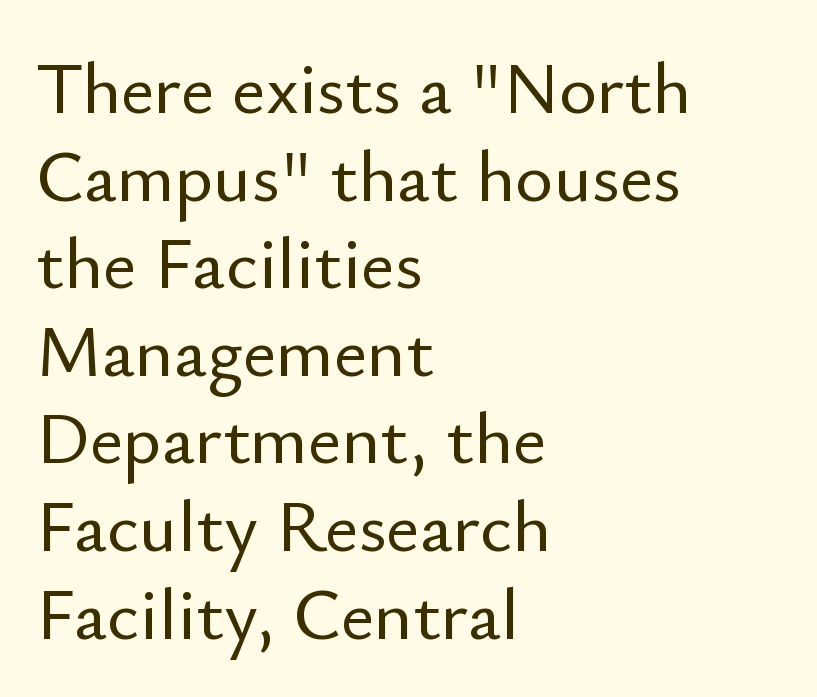
Underlining? Definitely not there. The type family on display is of the sans-serif kind. The letters stand straight up with perfectly vertical stems. Short note: letters normally spaced. Is the block centered? No — it sits flush against the left margin. Varying glyph widths throughout — classic text-font behaviour.
